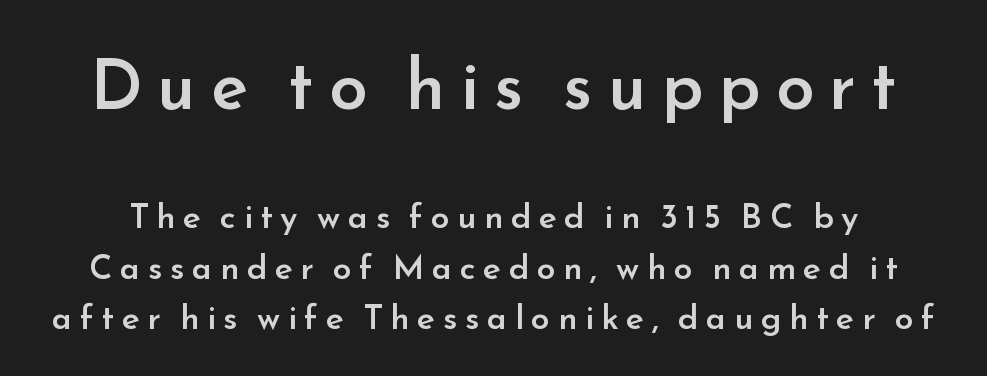
Larger block? The one above; the one below is distinctly smaller. This sample uses expanded letter spacing, leaving extra air between glyphs. The vertical gap from one line to the next is medium. The lettering stays uniformly vertical, giving the passage a roman look.
